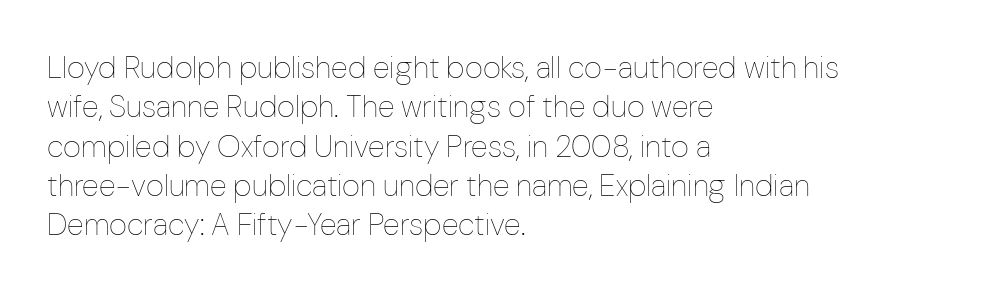
Q: Is the text bold? A: No.
Q: Is the text italic (slanted)? A: No, it is upright.
Q: Is the text underlined? A: No.
Q: How is the paragraph aligned? A: Left-aligned.
Q: Is the spacing between letters normal or unusually wide? A: Normal.
Q: Is the spacing between lines tight, normal or loose? A: Normal.
Q: Width (condensed, normal, or wide)? A: Condensed.
Q: Stroke contrast? A: Low.
Q: x-height? A: Medium.
Q: Monospaced? A: No.
